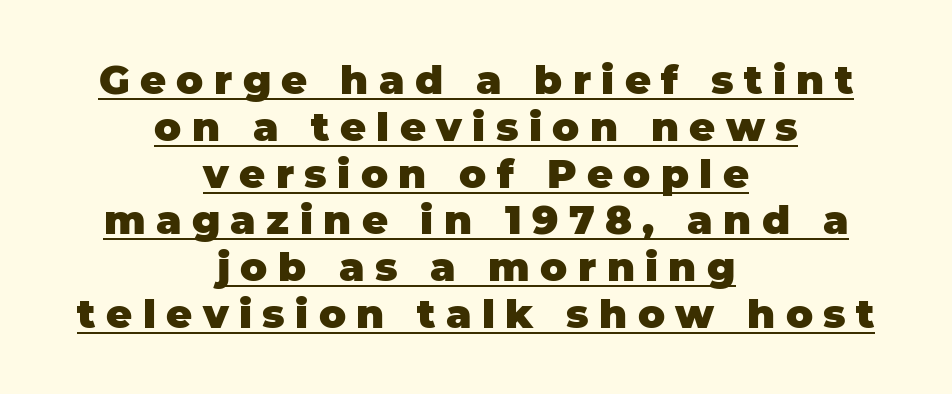
Q: Is the text bold? A: Yes.
Q: Is the text italic (slanted)? A: No, it is upright.
Q: Is the typeface a serif or a sans-serif typeface? A: Sans-serif.
Q: Is the text underlined? A: Yes.
Q: How is the paragraph aligned? A: Centered.
Q: Is the spacing between letters normal or unusually wide? A: Unusually wide.
Q: Width (condensed, normal, or wide)? A: Normal.
Q: Stroke contrast? A: Low.
Q: x-height? A: Large.
Q: Monospaced? A: No.
